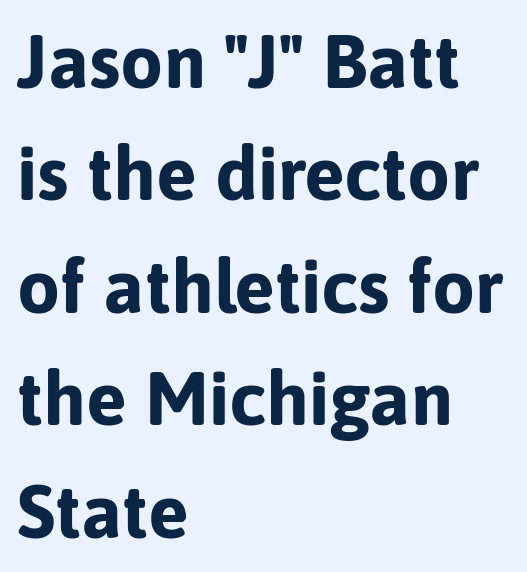
{"serif": "no", "italic": "no", "bold": "yes", "weight": "bold", "width": "normal", "stroke_contrast": "low", "x_height": "medium", "monospaced": "no", "underline": "no", "align": "left", "line_spacing": "normal", "line_spacing_ratio": 1.48, "letter_spacing": "normal", "letter_spacing_em": 0.0, "glyph_px": 76}
